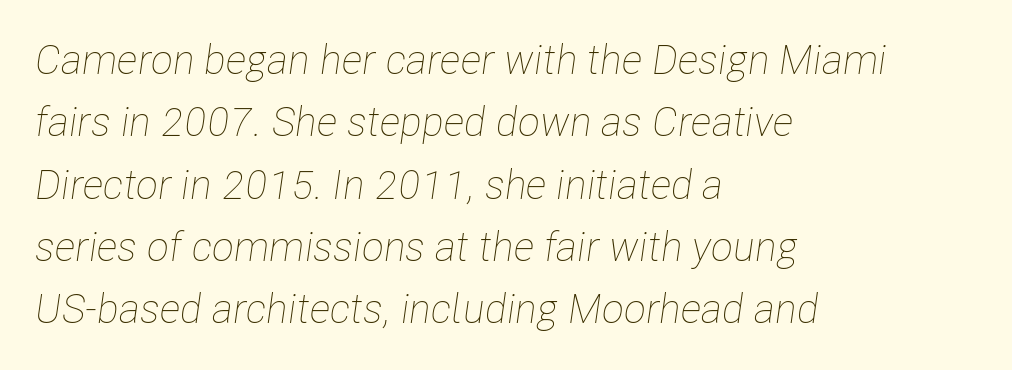
{"italic": "yes", "lean": "right", "slant_degrees": 8, "bold": "no", "weight": "thin", "width": "condensed", "stroke_contrast": "low", "x_height": "medium", "monospaced": "no", "underline": "no", "align": "left", "line_spacing": "normal", "line_spacing_ratio": 1.52, "letter_spacing": "normal", "letter_spacing_em": 0.0, "glyph_px": 41}
